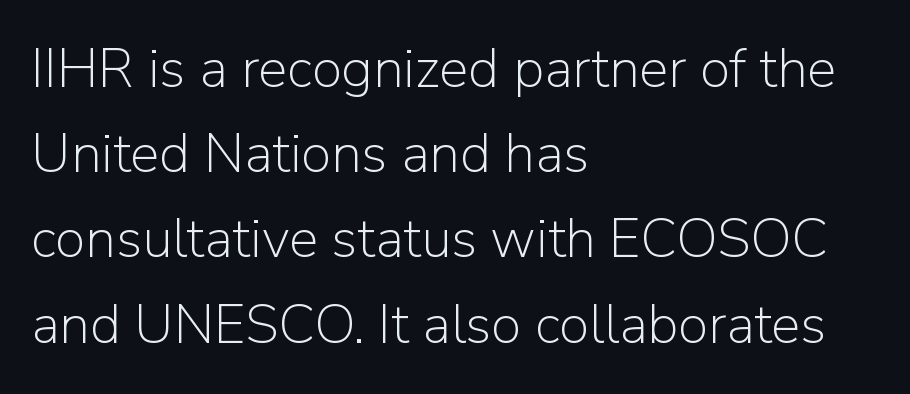
{"serif": "no", "italic": "no", "bold": "no", "weight": "light", "width": "normal", "stroke_contrast": "low", "x_height": "medium", "monospaced": "no", "underline": "no", "align": "left", "line_spacing": "normal", "line_spacing_ratio": 1.55, "letter_spacing": "normal", "letter_spacing_em": 0.0, "glyph_px": 55}
